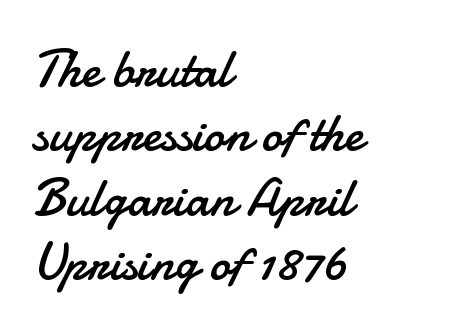
{"serif": "no", "bold": "no", "weight": "regular", "width": "normal", "stroke_contrast": "low", "x_height": "small", "monospaced": "no", "underline": "no", "align": "left", "line_spacing_ratio": 1.24, "letter_spacing": "normal", "letter_spacing_em": 0.0, "glyph_px": 52}
